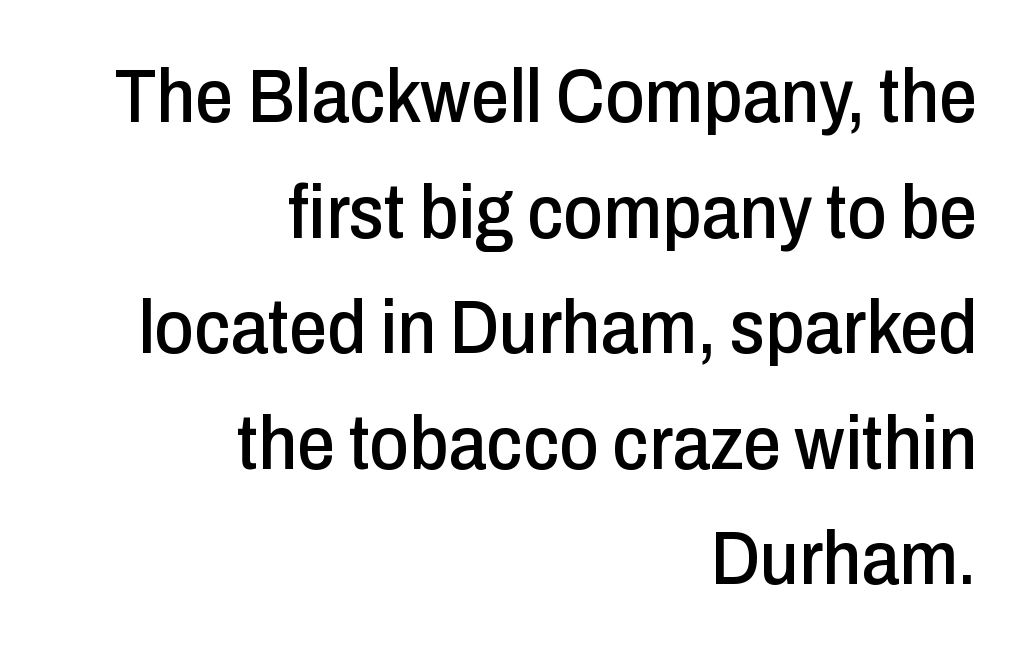
The image shows 76 px condensed sans-serif type, upright; set right-aligned, normal line spacing (1.52x), normal letter spacing, not underlined; low stroke contrast and a medium x-height.
